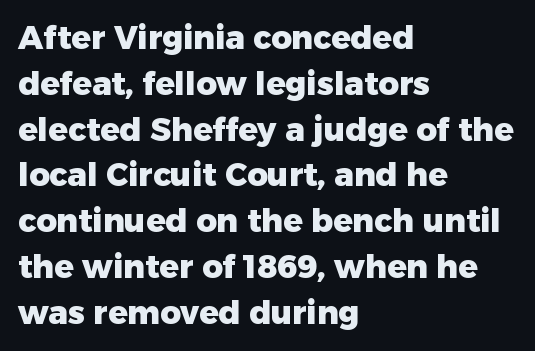
{"serif": "no", "italic": "no", "bold": "yes", "weight": "heavy", "width": "normal", "stroke_contrast": "low", "x_height": "medium", "monospaced": "no", "underline": "no", "align": "left", "line_spacing": "normal", "line_spacing_ratio": 1.43, "letter_spacing": "normal", "letter_spacing_em": 0.0, "glyph_px": 32}
